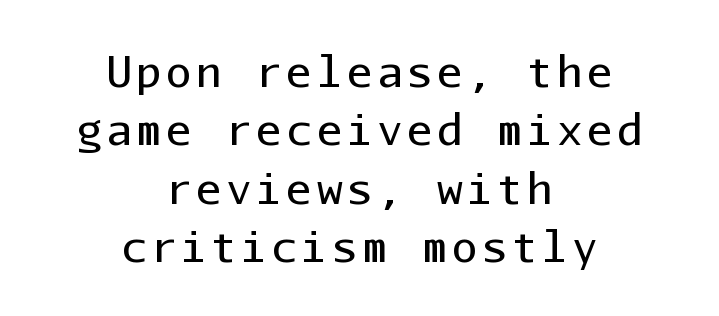
Q: Is the text bold? A: No.
Q: Is the text italic (slanted)? A: No, it is upright.
Q: Is the typeface a serif or a sans-serif typeface? A: Sans-serif.
Q: Is the text underlined? A: No.
Q: How is the paragraph aligned? A: Centered.
Q: Is the spacing between lines tight, normal or loose? A: Normal.
Q: Width (condensed, normal, or wide)? A: Normal.
Q: Stroke contrast? A: Low.
Q: x-height? A: Medium.
Q: Monospaced? A: Yes.
